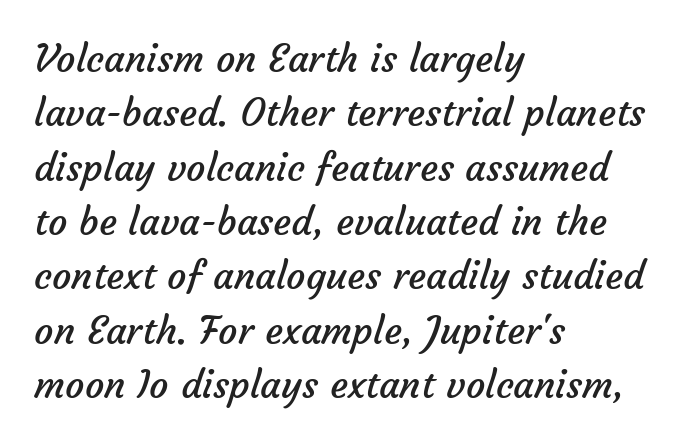
{"serif": "no", "bold": "no", "weight": "regular", "width": "normal", "stroke_contrast": "low", "x_height": "medium", "monospaced": "no", "underline": "no", "align": "left", "line_spacing": "normal", "line_spacing_ratio": 1.43, "letter_spacing": "normal", "letter_spacing_em": 0.0, "glyph_px": 38}
